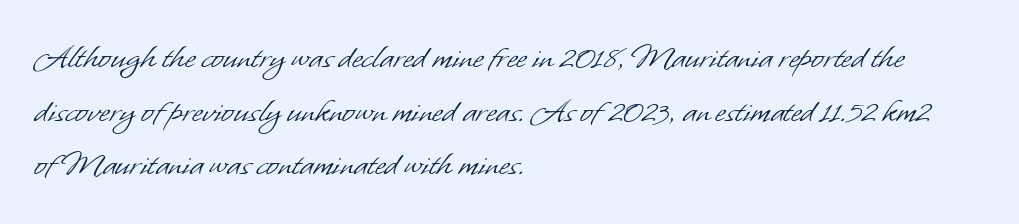
{"serif": "no", "bold": "no", "weight": "light", "width": "normal", "stroke_contrast": "low", "x_height": "small", "monospaced": "no", "underline": "no", "align": "left", "line_spacing": "normal", "line_spacing_ratio": 1.45, "letter_spacing": "normal", "letter_spacing_em": 0.0, "glyph_px": 37}
